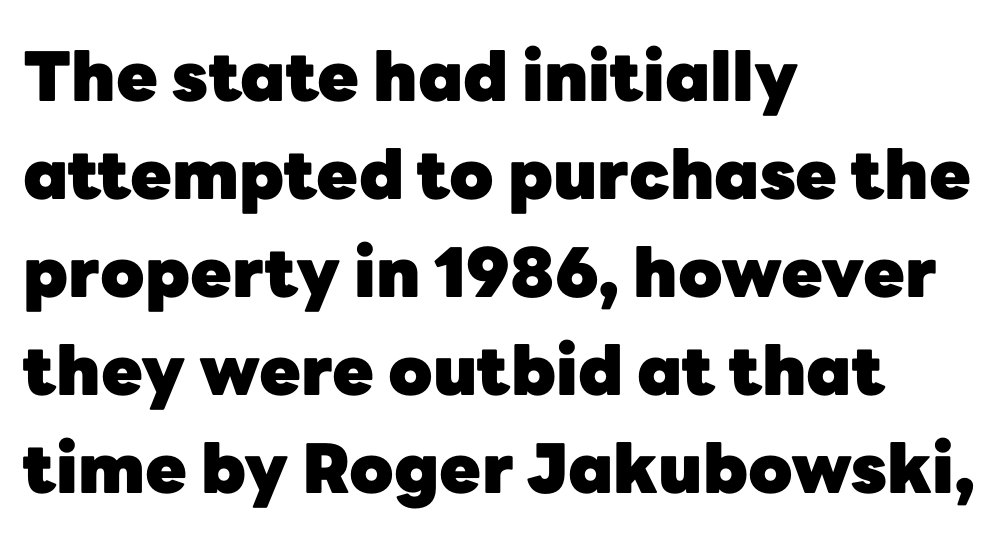
A sans-serif font was chosen for this passage. Notice how the stems are strictly vertical — no italics here. Reading down the block, your eye returns to a fixed left position each line. Is there much room between lines? A standard amount, neither cramped nor airy. Letters rest on an invisible, unmarked baseline. Varying glyph widths throughout — classic text-font behaviour.
